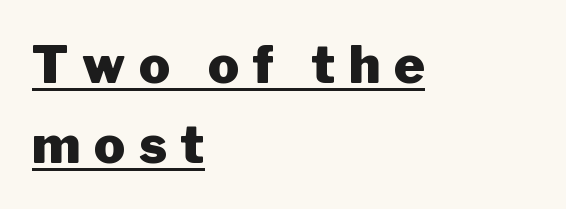
The image shows 52 px heavy sans-serif type, upright; set left-aligned, normal line spacing (1.54x), unusually wide letter spacing (+0.26 em), underlined; low stroke contrast and a medium x-height.
